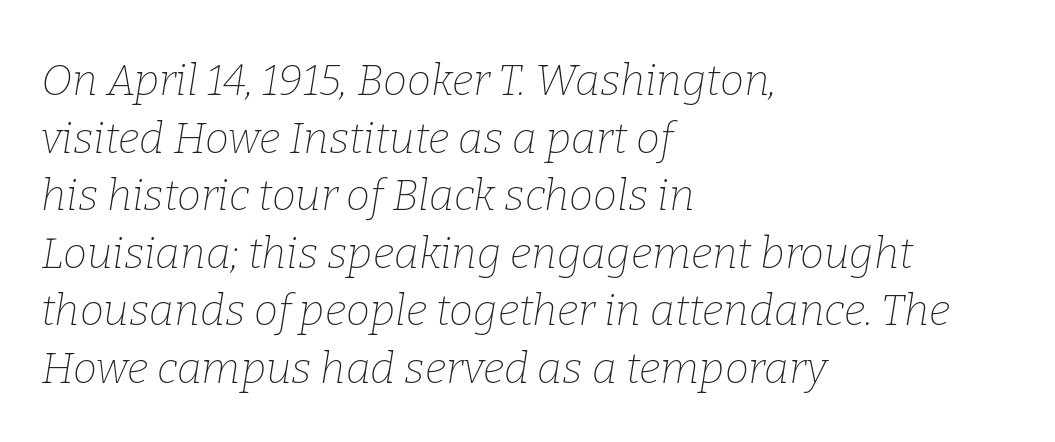
Q: Is the text bold? A: No.
Q: Is the text italic (slanted)? A: Yes, it leans right by about 9 degrees.
Q: Is the typeface a serif or a sans-serif typeface? A: Serif.
Q: Is the text underlined? A: No.
Q: How is the paragraph aligned? A: Left-aligned.
Q: Is the spacing between letters normal or unusually wide? A: Normal.
Q: Is the spacing between lines tight, normal or loose? A: Normal.
Q: Width (condensed, normal, or wide)? A: Normal.
Q: Stroke contrast? A: Low.
Q: x-height? A: Medium.
Q: Monospaced? A: No.
